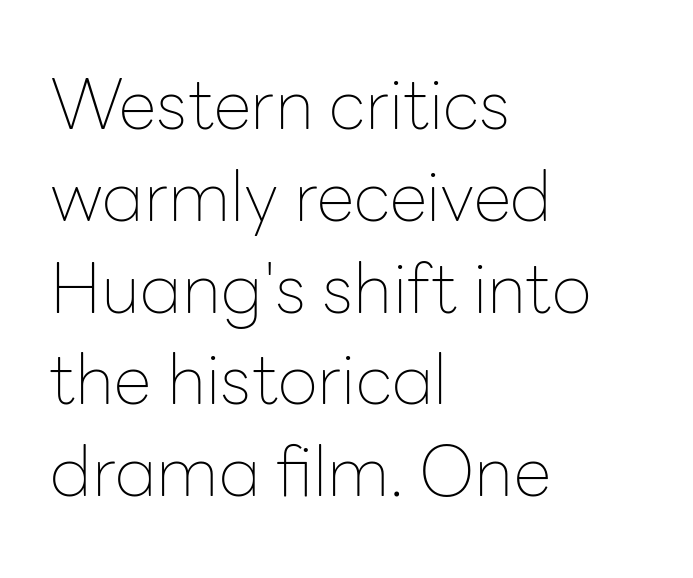
The image shows 69 px thin sans-serif type, upright; set left-aligned, normal line spacing (1.33x), normal letter spacing, not underlined; low stroke contrast and a medium x-height.
